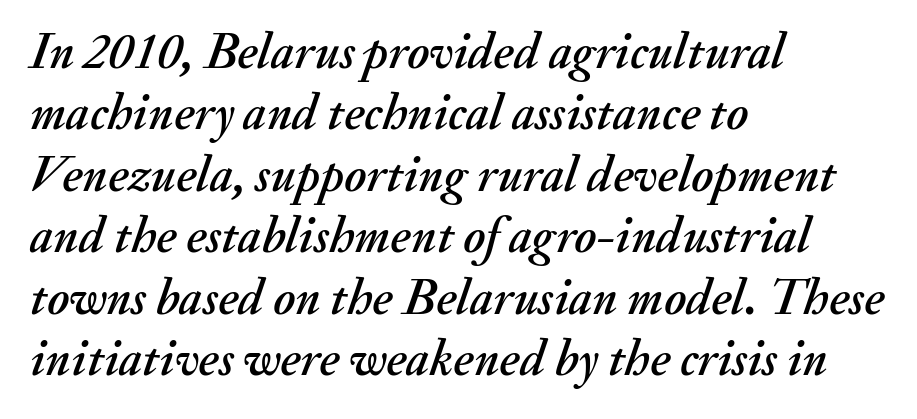
{"italic": "yes", "lean": "right", "slant_degrees": 20, "width": "normal", "stroke_contrast": "medium", "x_height": "small", "monospaced": "no", "underline": "no", "align": "left", "line_spacing_ratio": 1.23, "letter_spacing": "normal", "letter_spacing_em": 0.0, "glyph_px": 50}
